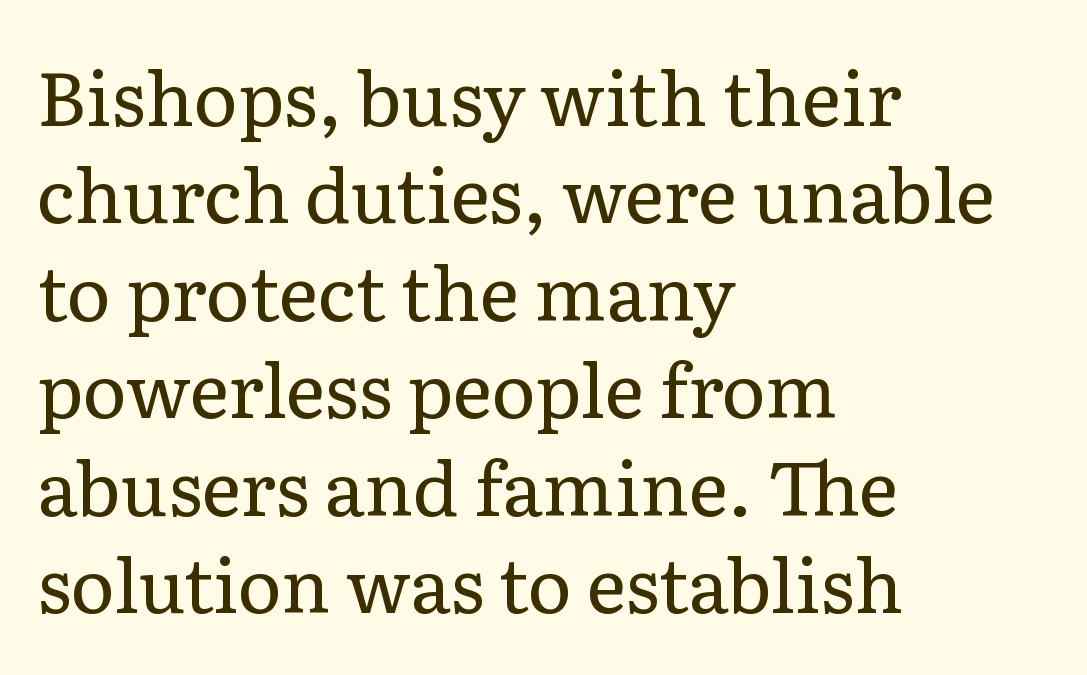
The image shows 75 px regular-weight serif type, upright; set left-aligned, normal line spacing (1.3x), normal letter spacing, not underlined; low stroke contrast and a medium x-height.
